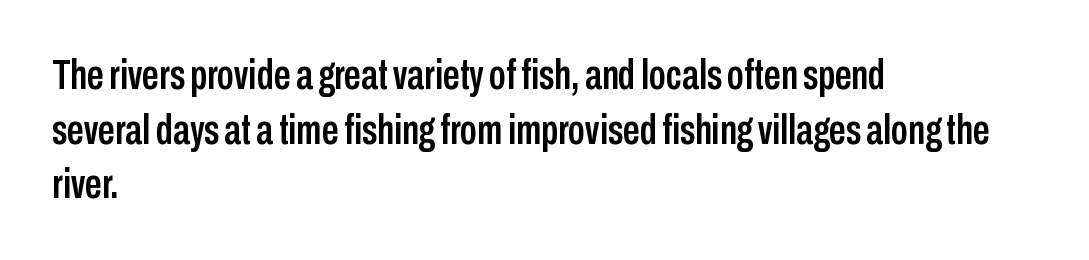
The image shows 42 px condensed sans-serif type, upright; set left-aligned, normal line spacing (1.3x), normal letter spacing, not underlined; low stroke contrast and a medium x-height.
